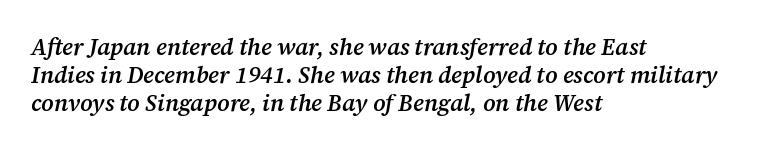
Posture: slanted. Letter spacing: default. Stems and bowls a touch heavier than normal — semibold. The zone under the glyphs is completely vacant.
